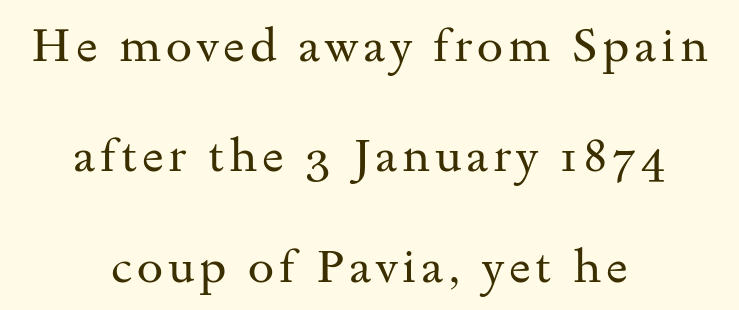
{"serif": "yes", "italic": "no", "bold": "no", "weight": "regular", "width": "wide", "stroke_contrast": "medium", "x_height": "small", "monospaced": "no", "underline": "no", "align": "center", "line_spacing": "loose", "line_spacing_ratio": 2.35, "glyph_px": 47}
